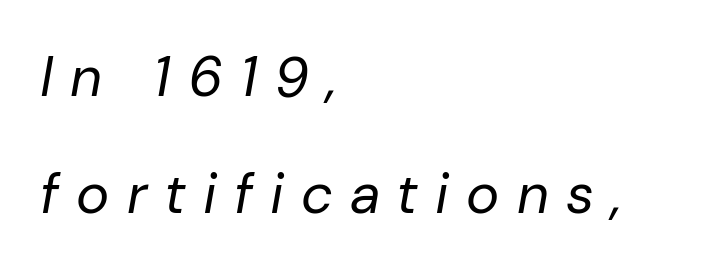
The image shows 56 px regular-weight type, italic (leaning right); set left-aligned, loose line spacing (2.09x), unusually wide letter spacing (+0.31 em), not underlined; low stroke contrast and a medium x-height.
